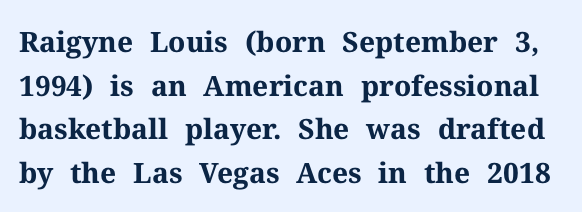
In terms of posture, this sample is upright. You can tell from the footed stems that serif type was used. A normal amount of white space separates one row of letters from the next. Students, this is bold: see how much ink each stroke carries.
